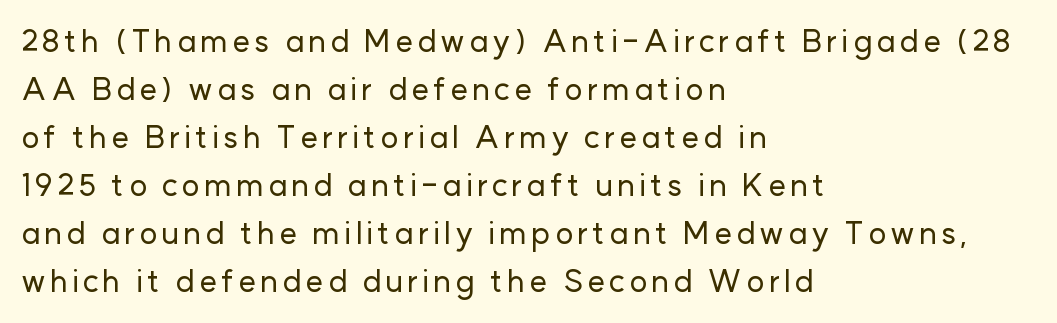
The image shows 31 px sans-serif type, upright; set left-aligned, normal line spacing (1.55x), not underlined; low stroke contrast and a medium x-height.
